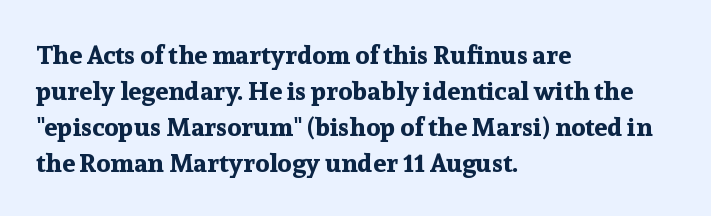
Weight: bold. Inter-character spacing is left at the font's built-in metrics. Check the space under the baseline: it is left empty. These lines sit exactly where default settings would place them. Compared with a centered layout, this one pins lines to the left instead.
